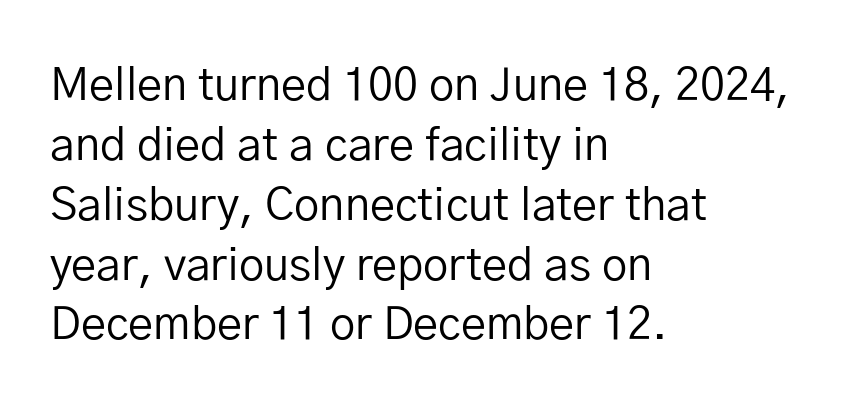
{"serif": "no", "italic": "no", "bold": "no", "weight": "regular", "width": "normal", "stroke_contrast": "low", "x_height": "medium", "monospaced": "no", "underline": "no", "align": "left", "line_spacing": "normal", "line_spacing_ratio": 1.33, "letter_spacing": "normal", "letter_spacing_em": 0.0, "glyph_px": 45}
